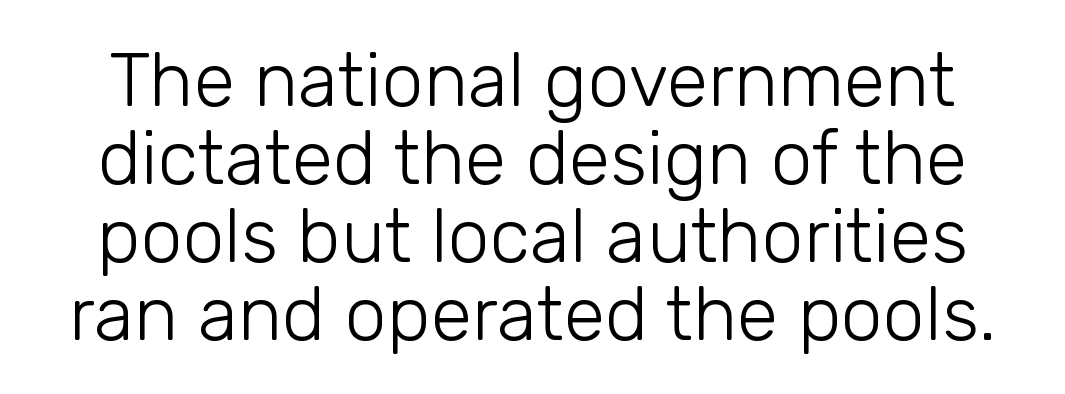
Horizontal bands of white between lines are thin slivers. Letters have the restrained weight of plain body copy at most. These lines keep a tight, regular rhythm from letter to letter. The face used here is proportionally spaced, like ordinary book or web type.
